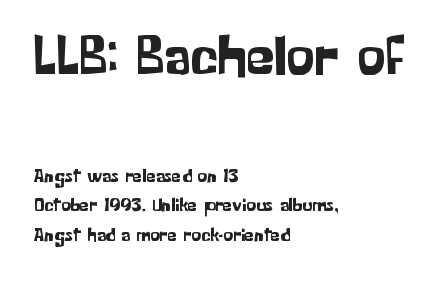
{"serif": "no", "italic": "no", "width": "normal", "stroke_contrast": "low", "x_height": "medium", "monospaced": "no", "underline": "no", "align": "left", "line_spacing": "normal", "line_spacing_ratio": 1.55, "letter_spacing": "normal", "letter_spacing_em": 0.0, "larger_block": "first", "size_ratio": 3.0, "glyph_px": 57}
